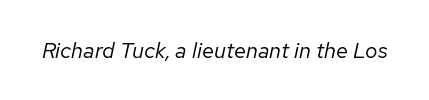
The image shows 22 px text type, italic (leaning right); set normal letter spacing, not underlined.
